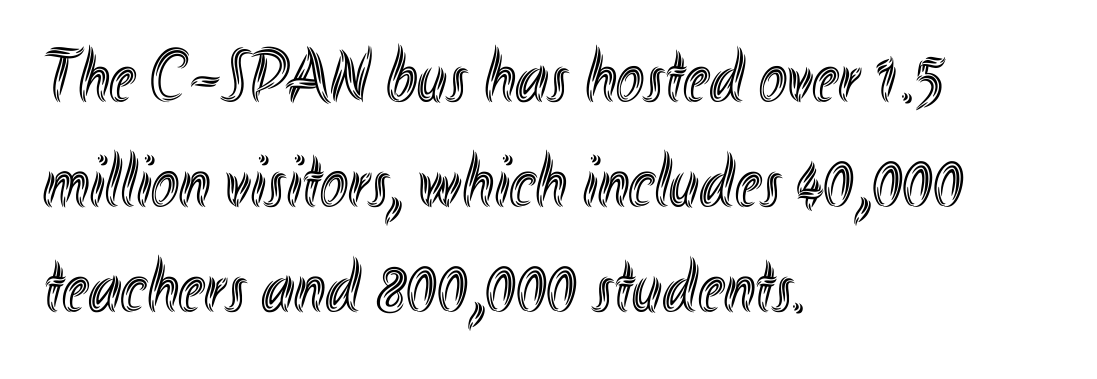
Spacing verdict: proportional, widths tailored to each character. How would I describe the line gaps? Plain and ordinary. Anything drawn beneath the words? Only blank space. Layout note: lines flush left. The face used here is rendered with its standard letterfit.
